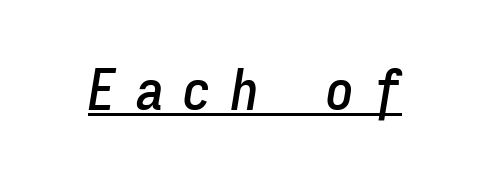
The image shows 56 px condensed type, italic (leaning right), monospaced; set unusually wide letter spacing (+0.35 em), underlined; low stroke contrast and a medium x-height.
